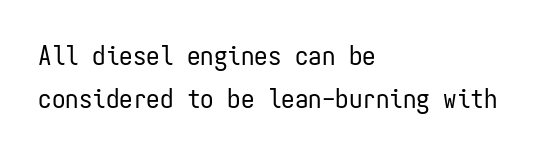
Line beginnings align vertically; line endings do not. Quick note: not italic, upright. No chunkiness to these letters — they're not bold. Default kerning and tracking; the words read as compact shapes.
